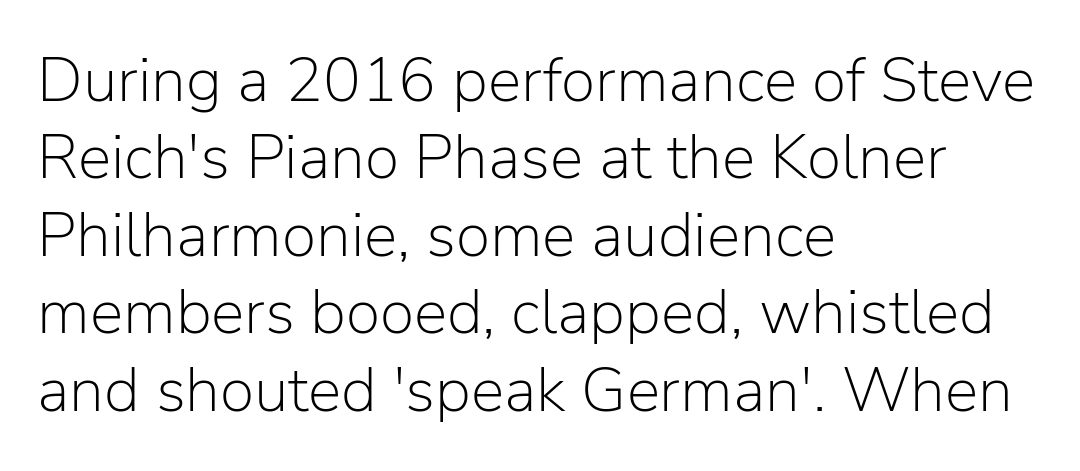
The image shows 63 px light sans-serif type, upright; set left-aligned, line spacing 1.23x, normal letter spacing, not underlined; low stroke contrast and a medium x-height.
